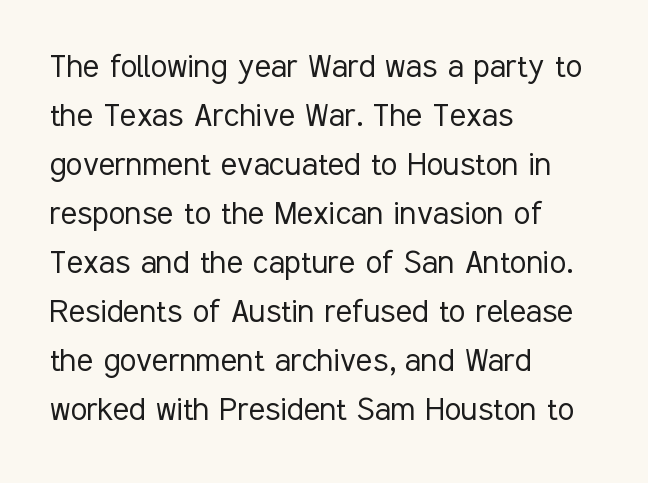
The image shows 38 px light, condensed sans-serif type, upright; set left-aligned, normal line spacing (1.29x), normal letter spacing, not underlined; low stroke contrast and a medium x-height.
